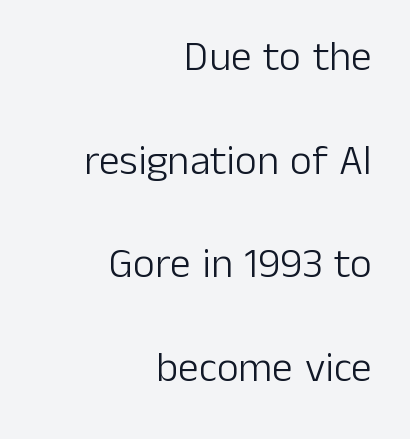
{"serif": "no", "italic": "no", "bold": "no", "weight": "light", "width": "normal", "stroke_contrast": "low", "x_height": "medium", "monospaced": "no", "underline": "no", "align": "right", "line_spacing": "loose", "line_spacing_ratio": 2.47, "letter_spacing": "normal", "letter_spacing_em": 0.0, "glyph_px": 42}
